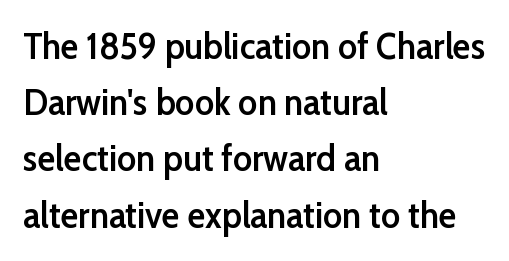
Q: Is the text bold? A: Semi-bold.
Q: Is the text italic (slanted)? A: No, it is upright.
Q: Is the typeface a serif or a sans-serif typeface? A: Sans-serif.
Q: Is the text underlined? A: No.
Q: How is the paragraph aligned? A: Left-aligned.
Q: Is the spacing between letters normal or unusually wide? A: Normal.
Q: Is the spacing between lines tight, normal or loose? A: Normal.
Q: Width (condensed, normal, or wide)? A: Normal.
Q: Stroke contrast? A: Low.
Q: x-height? A: Medium.
Q: Monospaced? A: No.
